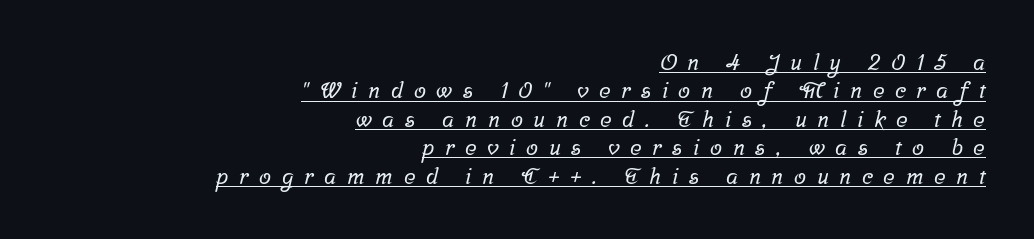
Q: Is the text underlined? A: Yes.
Q: How is the paragraph aligned? A: Right-aligned.
Q: Is the spacing between letters normal or unusually wide? A: Unusually wide.
Q: Is the spacing between lines tight, normal or loose? A: Normal.
